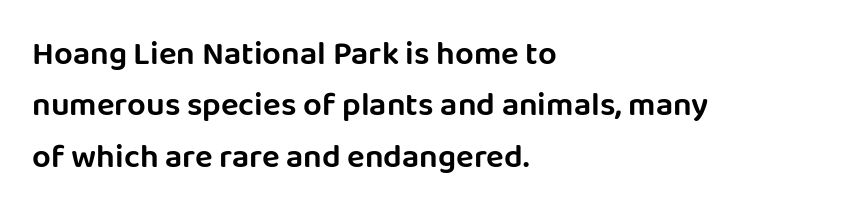
{"serif": "no", "italic": "no", "width": "normal", "stroke_contrast": "low", "x_height": "large", "monospaced": "no", "underline": "no", "align": "left", "line_spacing": "normal", "line_spacing_ratio": 1.56, "letter_spacing": "normal", "letter_spacing_em": 0.0, "glyph_px": 33}
